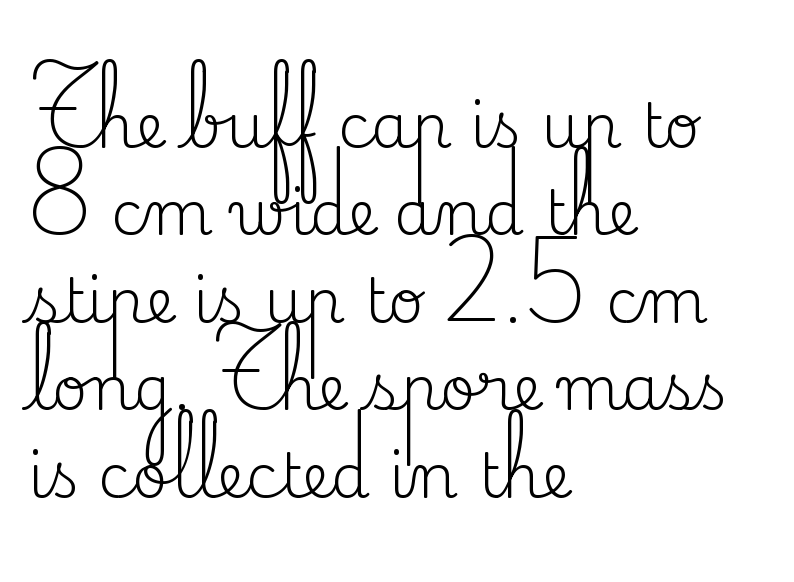
A classic flush-left, rag-right setting is used for this passage. Serif or sans? Serif — the stroke terminals have little feet. The type sits square on the baseline with zero lean. Do the characters align in a grid? No, the font is proportional. Evenly set lines give the paragraph a standard silhouette.
